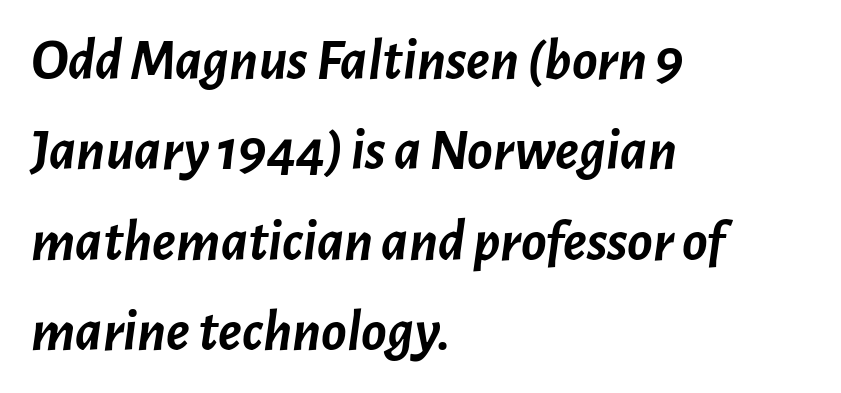
The lettering tilts uniformly, giving the passage an italic look. Leftover space on each line is placed entirely after the last word. The baseline area is clear. You could not count columns in this text — the font is proportionally spaced.
